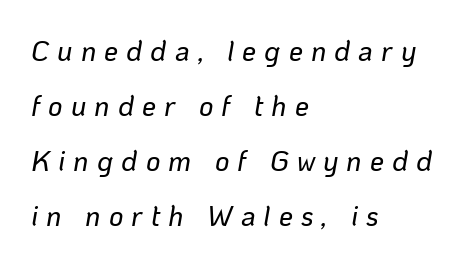
The image shows 28 px text type, italic (leaning right); set left-aligned, loose line spacing (1.96x), unusually wide letter spacing (+0.29 em), not underlined; low stroke contrast and a medium x-height.
